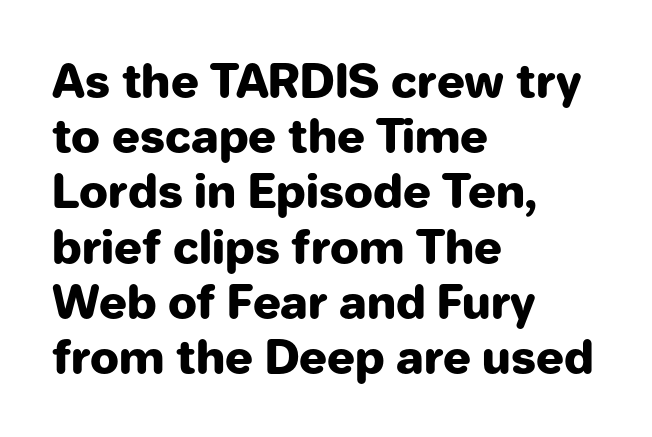
The image shows 46 px heavy sans-serif type, upright; set left-aligned, line spacing 1.2x, normal letter spacing, not underlined; low stroke contrast and a medium x-height.
